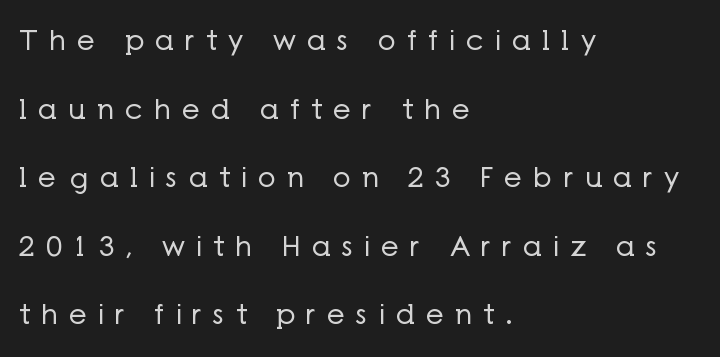
{"serif": "no", "italic": "no", "bold": "no", "weight": "regular", "width": "normal", "stroke_contrast": "low", "x_height": "medium", "monospaced": "no", "underline": "no", "align": "left", "line_spacing": "loose", "line_spacing_ratio": 2.45, "letter_spacing": "wide", "letter_spacing_em": 0.4, "glyph_px": 28}
